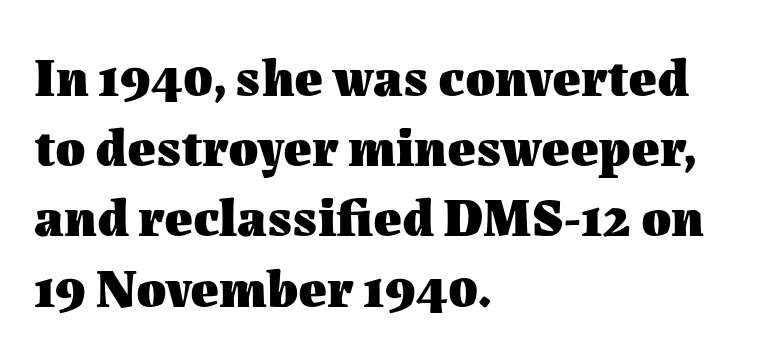
{"italic": "no", "bold": "yes", "weight": "heavy", "width": "normal", "stroke_contrast": "medium", "x_height": "medium", "monospaced": "no", "underline": "no", "align": "left", "line_spacing": "normal", "line_spacing_ratio": 1.3, "letter_spacing": "normal", "letter_spacing_em": 0.0, "glyph_px": 54}
